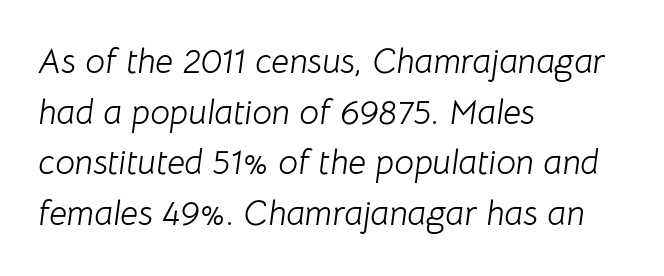
{"italic": "yes", "lean": "right", "slant_degrees": 8, "bold": "no", "weight": "light", "width": "normal", "stroke_contrast": "low", "x_height": "medium", "monospaced": "no", "underline": "no", "align": "left", "line_spacing": "normal", "line_spacing_ratio": 1.45, "letter_spacing": "normal", "letter_spacing_em": 0.0, "glyph_px": 35}
